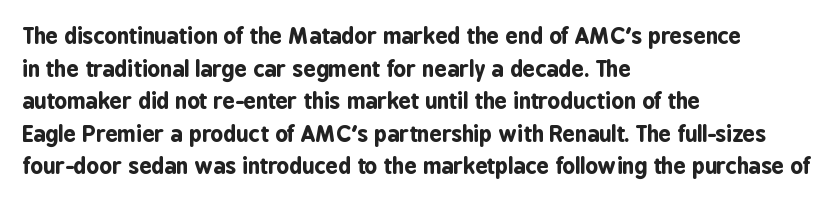
Q: Is the text bold? A: Yes.
Q: Is the text italic (slanted)? A: No, it is upright.
Q: Is the text underlined? A: No.
Q: How is the paragraph aligned? A: Left-aligned.
Q: Is the spacing between letters normal or unusually wide? A: Normal.
Q: Is the spacing between lines tight, normal or loose? A: Normal.
